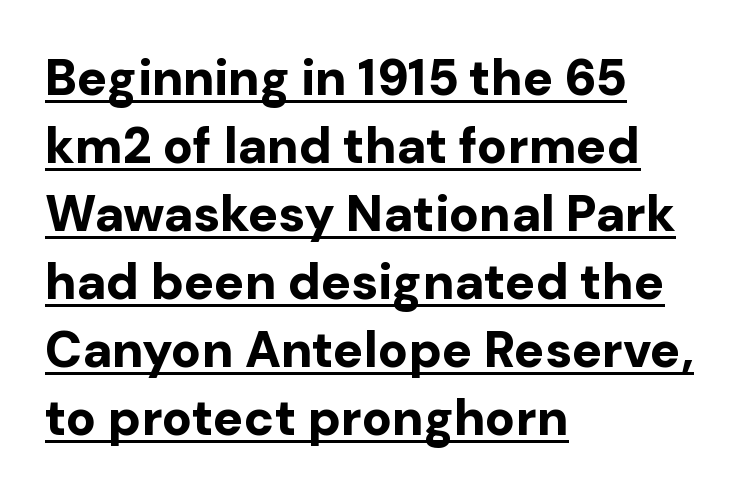
Does a line run under the words? Yes, clearly. The font family rendered here belongs to the sans-serif group. These lines are rendered in a variable-pitch font. Heft: maximum for text — a bold.
